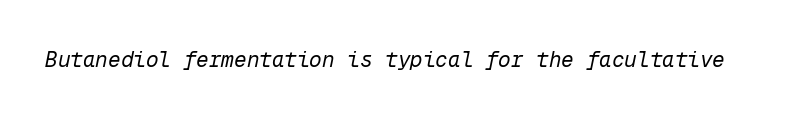
The image shows 21 px text type, italic (leaning right); set normal letter spacing, not underlined.
